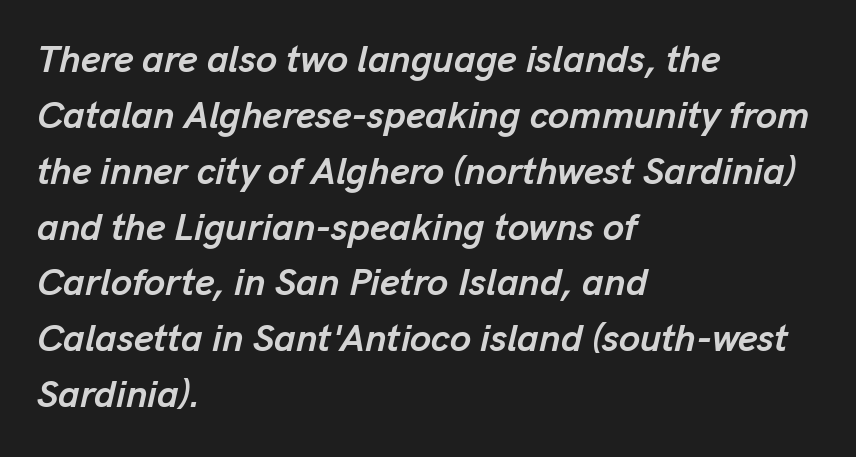
The image shows 38 px semibold type, italic (leaning right); set left-aligned, normal line spacing (1.47x), normal letter spacing, not underlined; low stroke contrast and a medium x-height.
